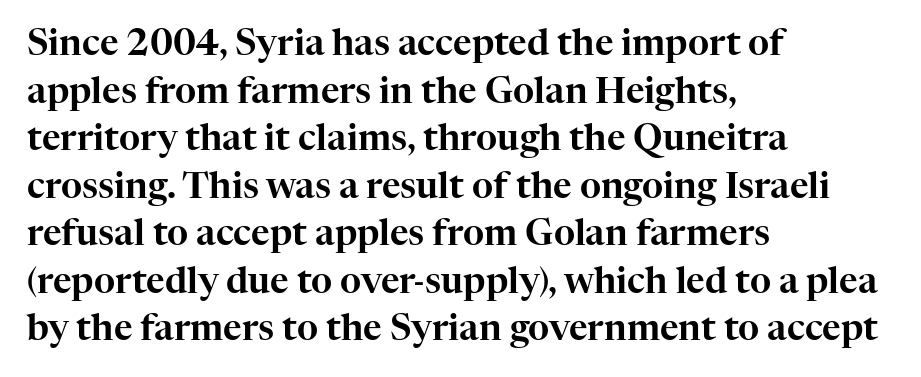
Q: Is the text italic (slanted)? A: No, it is upright.
Q: Is the typeface a serif or a sans-serif typeface? A: Serif.
Q: Is the text underlined? A: No.
Q: How is the paragraph aligned? A: Left-aligned.
Q: Is the spacing between letters normal or unusually wide? A: Normal.
Q: Is the spacing between lines tight, normal or loose? A: Normal.
Q: Width (condensed, normal, or wide)? A: Normal.
Q: Stroke contrast? A: High.
Q: x-height? A: Medium.
Q: Monospaced? A: No.
